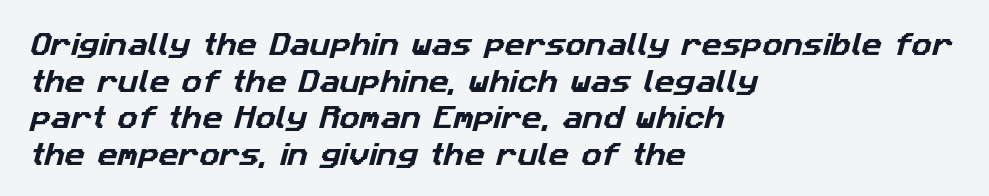
{"underline": "no", "align": "left", "line_spacing": "normal", "line_spacing_ratio": 1.47, "letter_spacing": "normal", "letter_spacing_em": 0.0, "glyph_px": 25}
